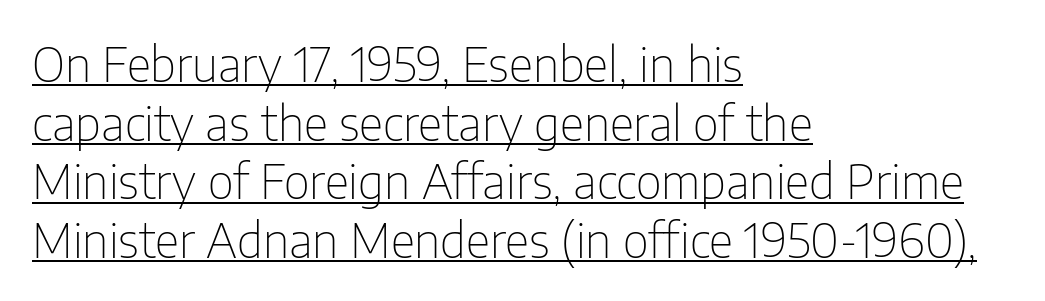
{"serif": "no", "italic": "no", "bold": "no", "weight": "thin", "width": "condensed", "stroke_contrast": "low", "x_height": "medium", "monospaced": "no", "underline": "yes", "align": "left", "line_spacing_ratio": 1.22, "letter_spacing": "normal", "letter_spacing_em": 0.0, "glyph_px": 48}
